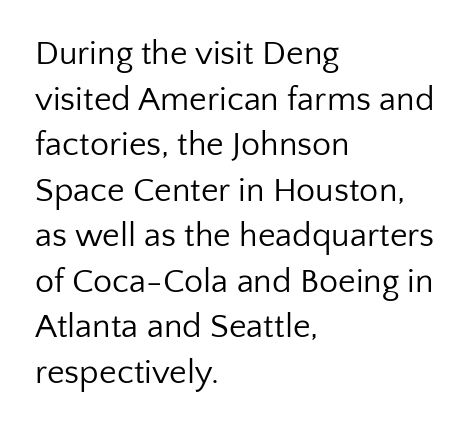
{"serif": "no", "italic": "no", "bold": "no", "weight": "regular", "width": "normal", "stroke_contrast": "low", "x_height": "medium", "monospaced": "no", "underline": "no", "align": "left", "line_spacing": "normal", "line_spacing_ratio": 1.34, "letter_spacing": "normal", "letter_spacing_em": 0.0, "glyph_px": 34}
